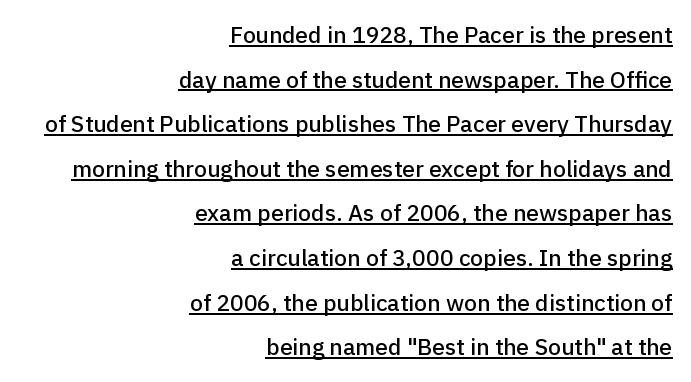
The image shows 23 px text type, upright; set right-aligned, loose line spacing (1.94x), normal letter spacing, underlined.
